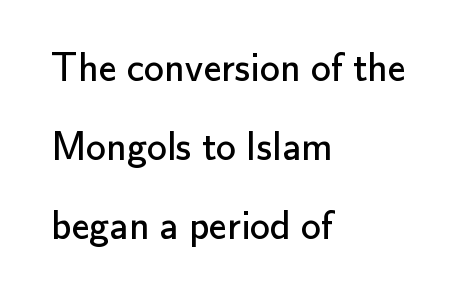
The horizontal fit of the characters is conventional and even. The font family rendered here belongs to the sans-serif group. The specimen reads as upright at a glance. The space between consecutive lines is lavish. The passage shown is not underscored anywhere.
